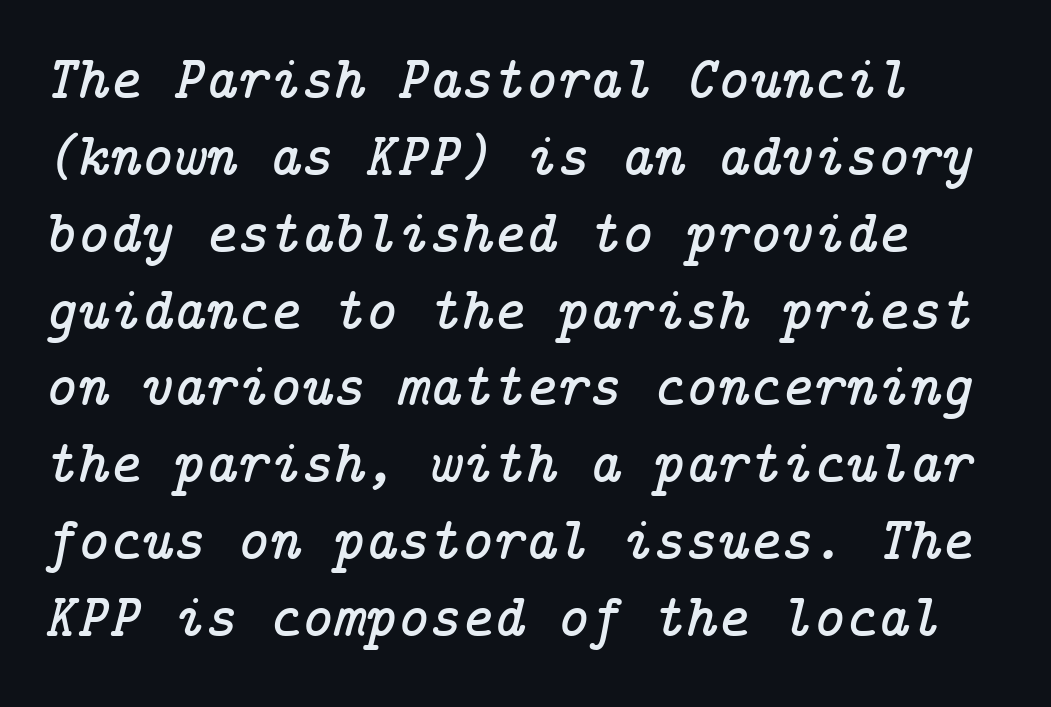
The image shows 61 px serif type, italic (leaning right); set left-aligned, normal line spacing (1.26x), normal letter spacing, not underlined; low stroke contrast and a medium x-height.
